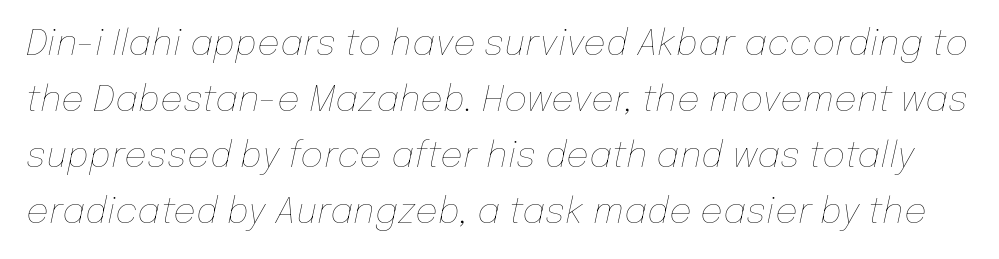
{"italic": "yes", "lean": "right", "slant_degrees": 12, "bold": "no", "weight": "thin", "width": "normal", "stroke_contrast": "low", "x_height": "medium", "monospaced": "no", "underline": "no", "line_spacing": "normal", "line_spacing_ratio": 1.56, "letter_spacing": "normal", "letter_spacing_em": 0.0, "glyph_px": 36}
